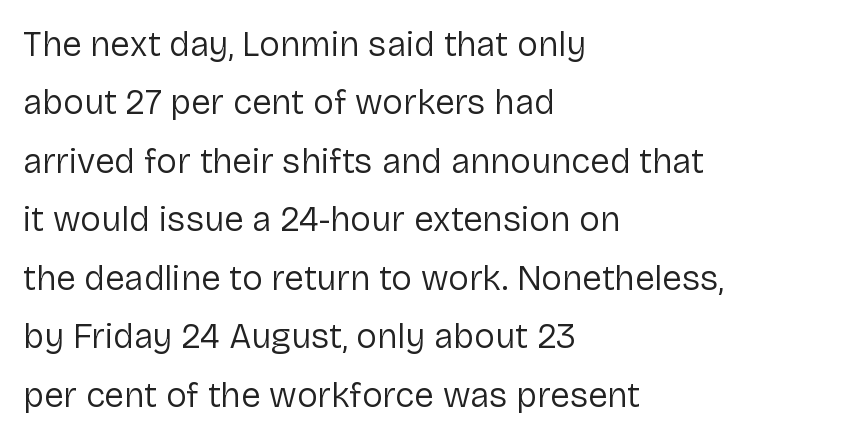
Q: Is the text bold? A: No.
Q: Is the text italic (slanted)? A: No, it is upright.
Q: Is the typeface a serif or a sans-serif typeface? A: Sans-serif.
Q: Is the text underlined? A: No.
Q: How is the paragraph aligned? A: Left-aligned.
Q: Is the spacing between letters normal or unusually wide? A: Normal.
Q: Is the spacing between lines tight, normal or loose? A: Normal.
Q: Width (condensed, normal, or wide)? A: Normal.
Q: Stroke contrast? A: Low.
Q: x-height? A: Medium.
Q: Monospaced? A: No.
